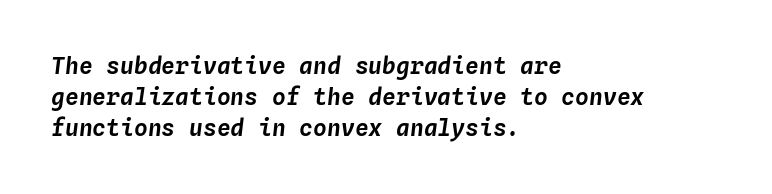
Q: Is the text italic (slanted)? A: Yes, it leans right by about 4 degrees.
Q: Is the text underlined? A: No.
Q: How is the paragraph aligned? A: Left-aligned.
Q: Is the spacing between letters normal or unusually wide? A: Normal.
Q: Is the spacing between lines tight, normal or loose? A: Normal.
